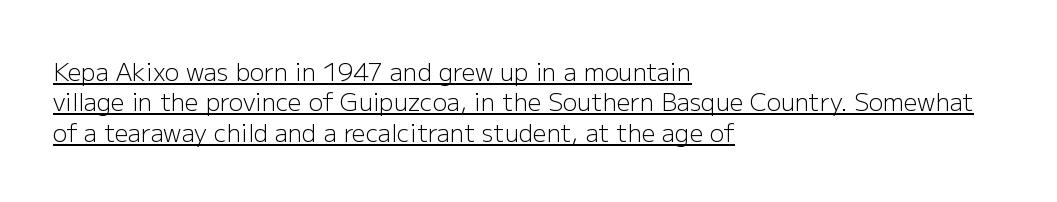
The image shows 24 px text type, upright; set left-aligned, normal line spacing (1.27x), normal letter spacing, underlined.
